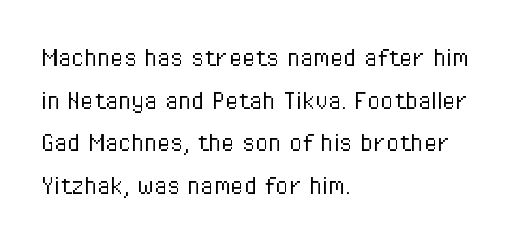
The image shows 30 px light, condensed sans-serif type, upright; set left-aligned, normal line spacing (1.42x), normal letter spacing, not underlined; low stroke contrast and a medium x-height.
